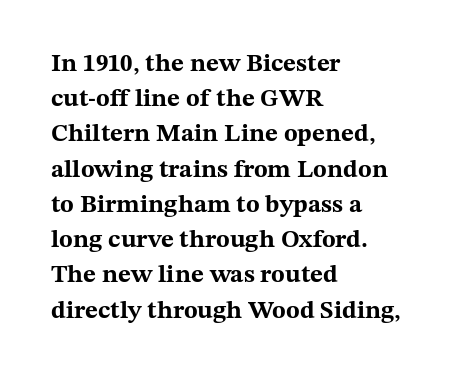
Q: Is the text bold? A: Yes.
Q: Is the text italic (slanted)? A: No, it is upright.
Q: Is the text underlined? A: No.
Q: How is the paragraph aligned? A: Left-aligned.
Q: Is the spacing between letters normal or unusually wide? A: Normal.
Q: Is the spacing between lines tight, normal or loose? A: Normal.
